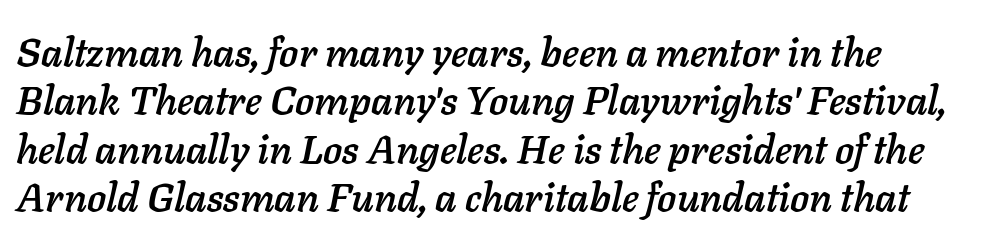
The passage shown is typed in a proportional face where columns would drift. The lettering tilts uniformly, giving the passage an italic look. The string is rendered with underlining switched off. A typesetter would call this zero additional tracking.
